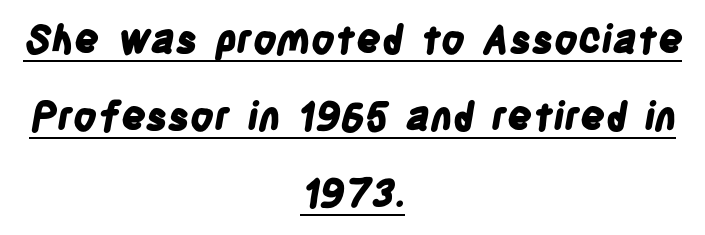
Note the varied advance widths — an 'i' is clearly narrower than an 'm'. Every word sits above its own underline. The passage is arranged like a title page — every line centered. Nothing sits at the stroke ends, so this counts as sans-serif.
